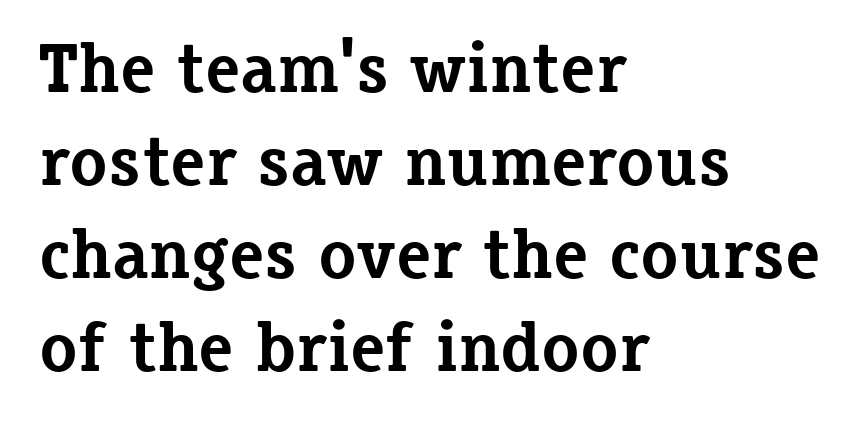
Q: Is the text bold? A: Yes.
Q: Is the text italic (slanted)? A: No, it is upright.
Q: Is the typeface a serif or a sans-serif typeface? A: Serif.
Q: Is the text underlined? A: No.
Q: How is the paragraph aligned? A: Left-aligned.
Q: Is the spacing between letters normal or unusually wide? A: Normal.
Q: Is the spacing between lines tight, normal or loose? A: Normal.
Q: Width (condensed, normal, or wide)? A: Normal.
Q: Stroke contrast? A: Low.
Q: x-height? A: Medium.
Q: Monospaced? A: No.
